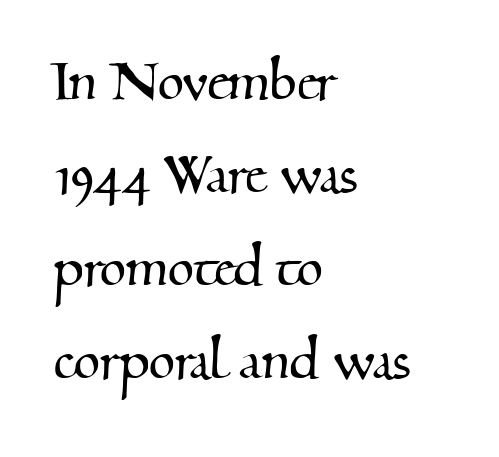
The foot of each line stays bare and open. Line beginnings align vertically; line endings do not. Look at the bottom of the vertical strokes: they flare into serifs here. This sample has the flowing, uneven cadence of proportional lettering.
